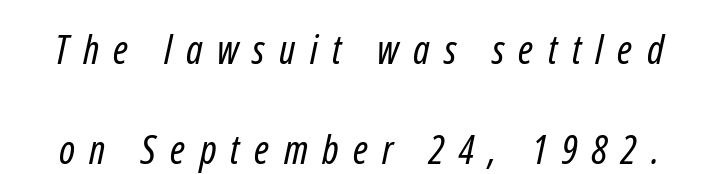
I'd call this a sans setting — the letters go barefoot. A bare baseline throughout the passage. Summary of vertical rhythm: relaxed, with wide interline spacing. A light-to-regular cut is what we see here. These lines are rendered in a variable-pitch font.
